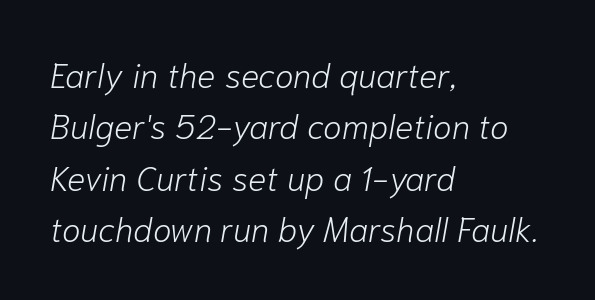
The image shows 34 px light type, italic (leaning right); set left-aligned, normal line spacing (1.51x), normal letter spacing, not underlined; low stroke contrast and a medium x-height.
